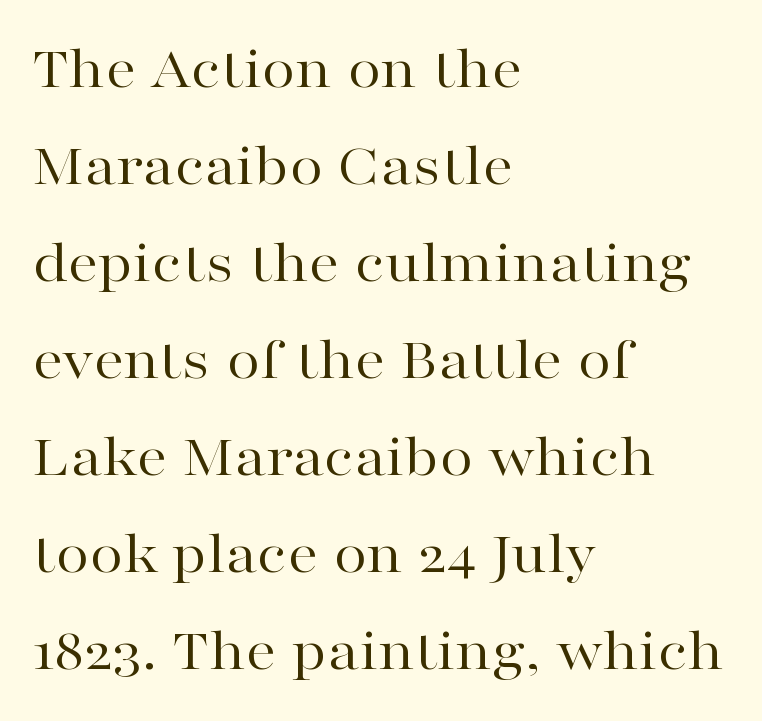
Compared with a typical body face, this is equally light or lighter still. A serif font was chosen for this passage. The setting favours the left margin, as ordinary paragraphs usually do. Honestly, the row spacing looks completely unremarkable.
